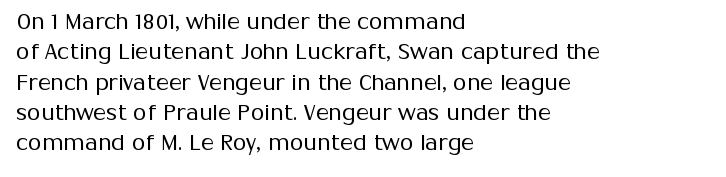
The image shows 22 px text type, upright; set left-aligned, normal line spacing (1.38x), normal letter spacing, not underlined.
